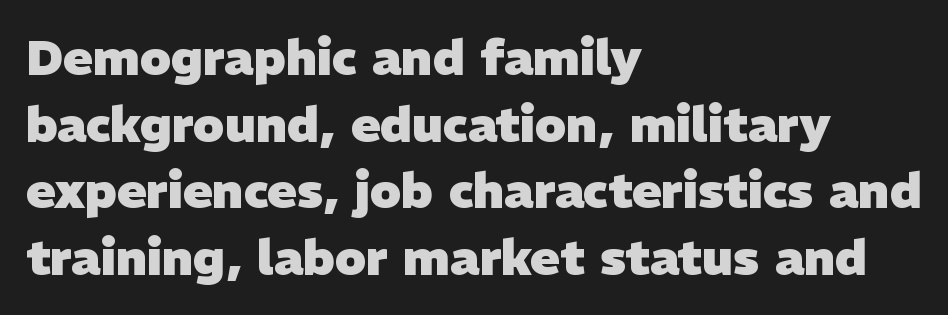
The image shows 49 px heavy sans-serif type; set left-aligned, normal line spacing (1.36x), normal letter spacing, not underlined; low stroke contrast and a medium x-height.
